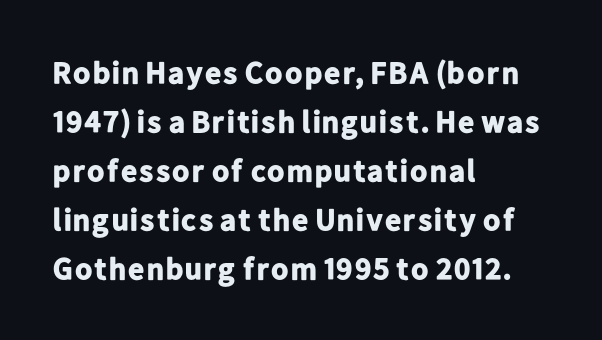
{"serif": "no", "italic": "no", "bold": "yes", "weight": "bold", "width": "normal", "stroke_contrast": "low", "x_height": "medium", "monospaced": "no", "underline": "no", "align": "left", "line_spacing": "normal", "line_spacing_ratio": 1.58, "letter_spacing": "normal", "letter_spacing_em": 0.0, "glyph_px": 31}
